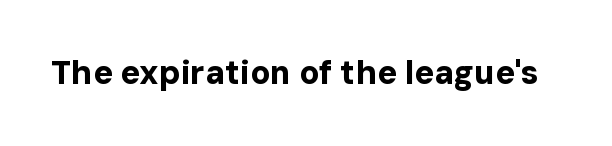
{"serif": "no", "italic": "no", "bold": "yes", "weight": "bold", "width": "normal", "stroke_contrast": "low", "x_height": "medium", "monospaced": "no", "underline": "no", "letter_spacing": "normal", "letter_spacing_em": 0.0, "glyph_px": 33}
